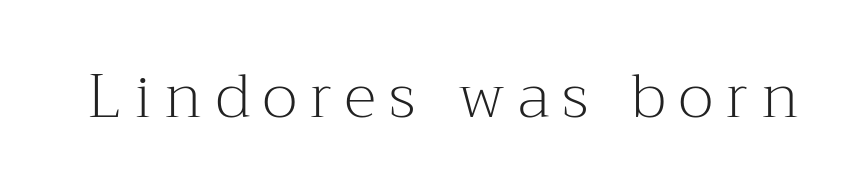
{"serif": "yes", "italic": "no", "bold": "no", "weight": "light", "width": "normal", "stroke_contrast": "medium", "x_height": "medium", "monospaced": "no", "underline": "no", "letter_spacing": "wide", "letter_spacing_em": 0.22, "glyph_px": 61}
